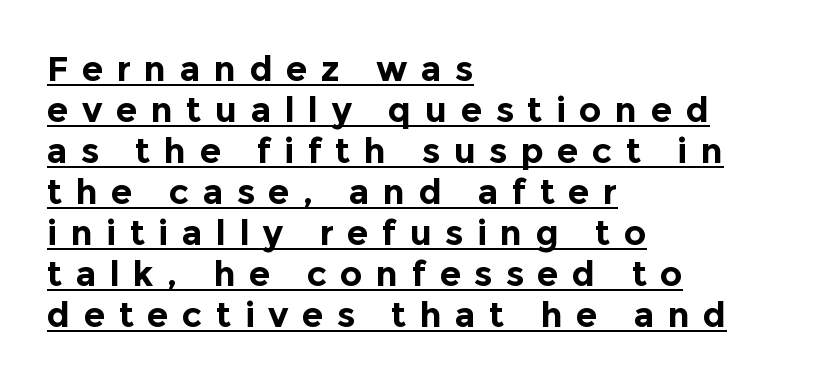
The image shows 35 px bold sans-serif type, upright; set left-aligned, line spacing 1.17x, unusually wide letter spacing (+0.38 em), underlined; a medium x-height.
